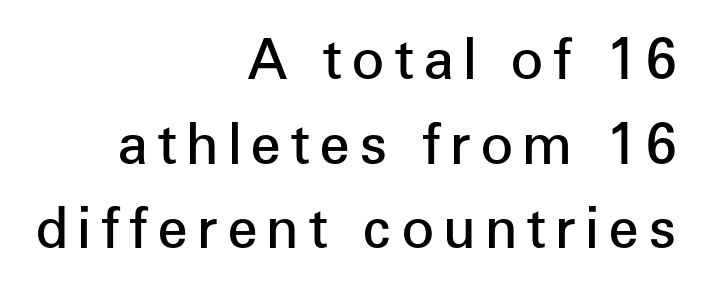
No word sits above an underline. The typesetting leans somewhat heavy: a semibold. The rendering shows plain stroke endings on the letterforms — a sans-serif design. The passage shown is typed in a proportional face where columns would drift. The lettering stays uniformly vertical, giving the passage a roman look.
